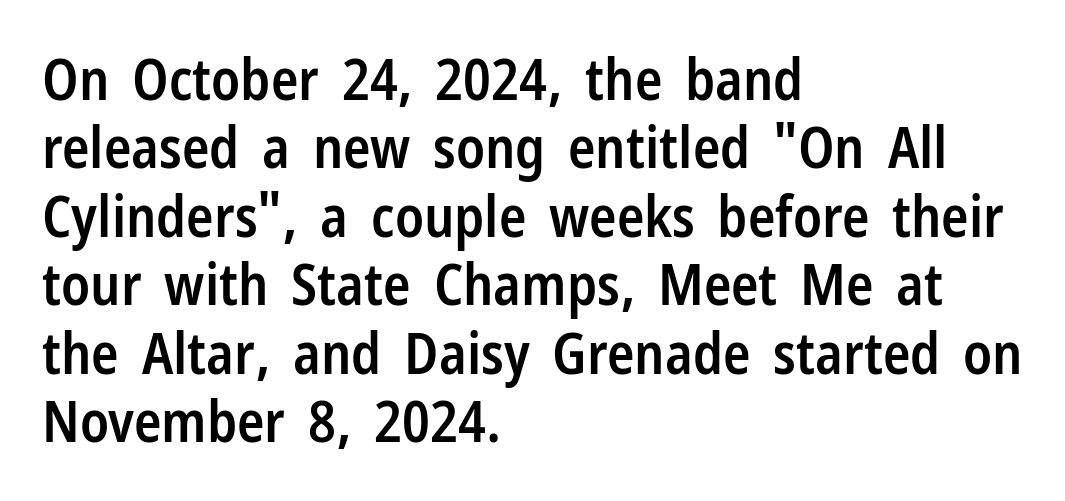
{"serif": "no", "italic": "no", "bold": "semi", "weight": "semibold", "width": "condensed", "stroke_contrast": "low", "x_height": "medium", "monospaced": "no", "underline": "no", "align": "left", "line_spacing_ratio": 1.2, "letter_spacing": "normal", "letter_spacing_em": 0.0, "glyph_px": 57}
